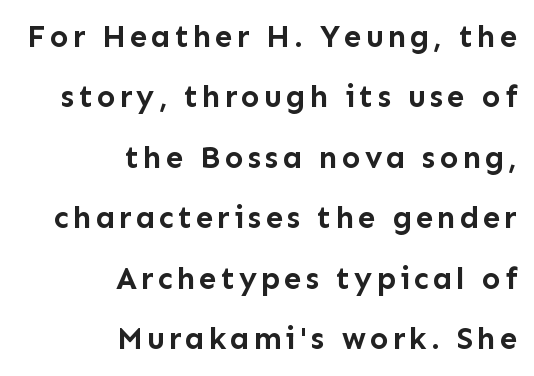
Here the designer chose a conventional face with non-uniform glyph widths. Ascenders rise straight up at ninety degrees. The strip under each line holds only bare page. The characters look thick and weighty, a clear bold. Compared with a flush-left layout, this one pins lines to the opposite, right side.
